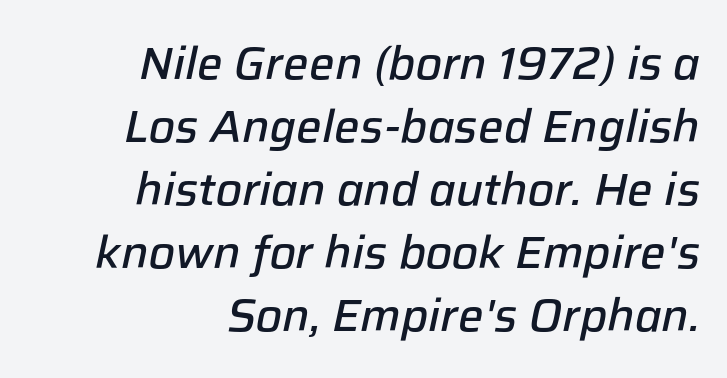
The image shows 45 px semibold type, italic (leaning right); set right-aligned, normal line spacing (1.4x), normal letter spacing, not underlined; low stroke contrast and a medium x-height.
